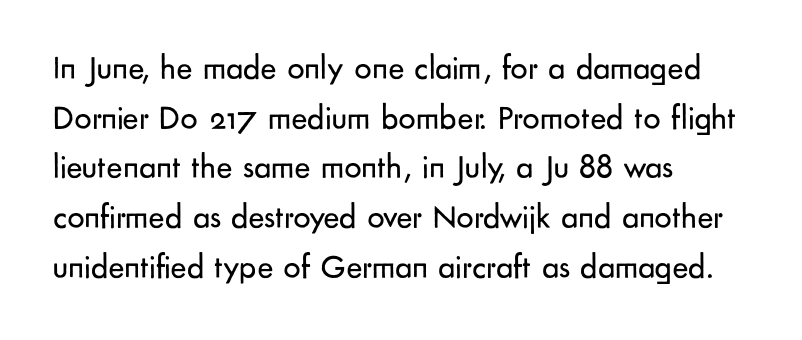
The image shows 34 px regular-weight sans-serif type, upright; set left-aligned, normal line spacing (1.46x), normal letter spacing, not underlined; low stroke contrast and a small x-height.
